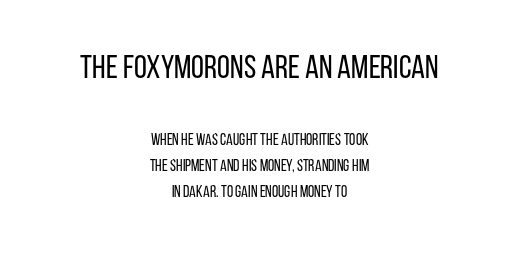
The image shows 33 px regular-weight, condensed sans-serif type, upright; set centered, normal line spacing (1.62x), normal letter spacing, not underlined; the first (top) block is 2.06x larger; low stroke contrast and a large x-height.
